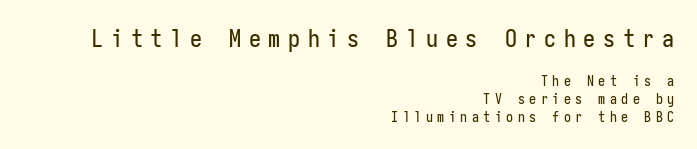
{"italic": "no", "underline": "no", "align": "right", "line_spacing": "normal", "line_spacing_ratio": 1.26, "letter_spacing": "wide", "letter_spacing_em": 0.32, "larger_block": "first", "size_ratio": 1.71, "glyph_px": 24}
